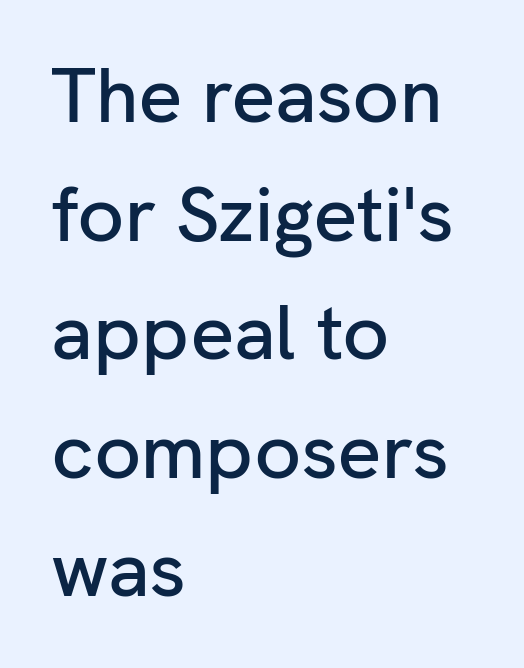
Leading matches the norm, producing a regular column. The characters display no serif detailing; their extremities are plain. Notice how the passage keeps a crisp vertical edge on the left only. The baseline area is clear. Italic: no, the glyphs are upright roman.
